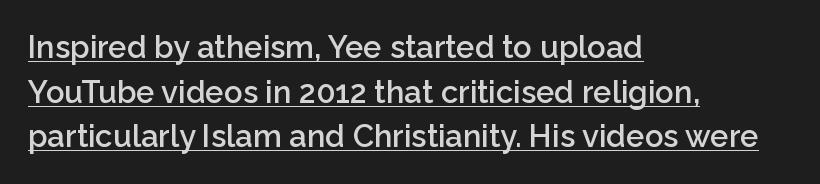
Q: Is the text bold? A: Semi-bold.
Q: Is the text italic (slanted)? A: No, it is upright.
Q: Is the typeface a serif or a sans-serif typeface? A: Sans-serif.
Q: Is the text underlined? A: Yes.
Q: How is the paragraph aligned? A: Left-aligned.
Q: Is the spacing between letters normal or unusually wide? A: Normal.
Q: Is the spacing between lines tight, normal or loose? A: Normal.
Q: Width (condensed, normal, or wide)? A: Normal.
Q: Stroke contrast? A: Low.
Q: x-height? A: Medium.
Q: Monospaced? A: No.
